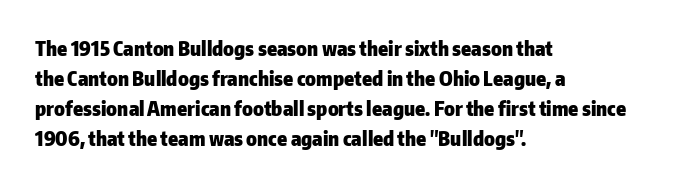
The image shows 20 px bold type, upright; set left-aligned, normal line spacing (1.5x), normal letter spacing, not underlined.
